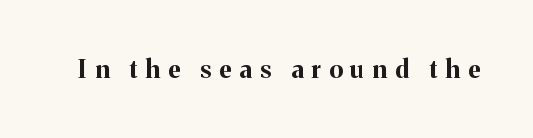
Q: Is the text bold? A: Yes.
Q: Is the text italic (slanted)? A: No, it is upright.
Q: Is the text underlined? A: No.
Q: Is the spacing between letters normal or unusually wide? A: Unusually wide.
